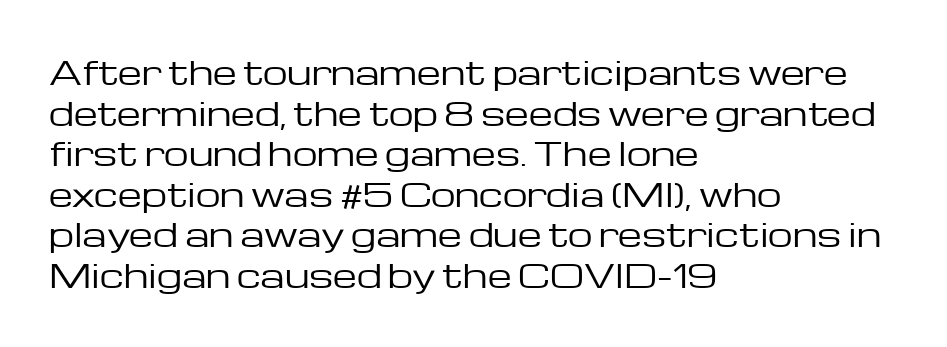
Do the characters align in a grid? No, the font is proportional. A normal amount of white space separates one row of letters from the next. Every character sits straight up, as roman type does. No word sits above an underline.
